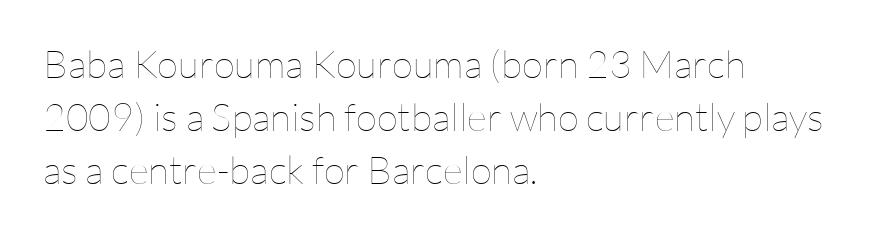
The image shows 39 px thin type, upright; set left-aligned, normal line spacing (1.36x), normal letter spacing, not underlined; low stroke contrast and a medium x-height.
